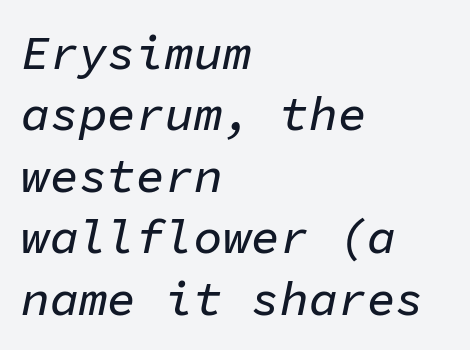
The image shows 48 px text type, italic (leaning right), monospaced; set left-aligned, normal line spacing (1.28x), normal letter spacing, not underlined; low stroke contrast and a medium x-height.
